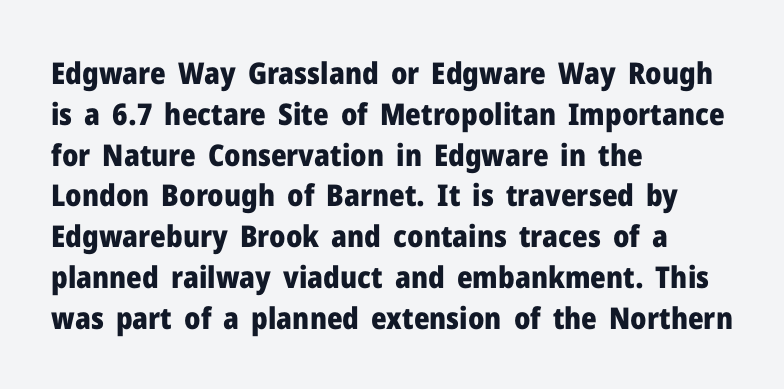
{"serif": "no", "italic": "no", "bold": "yes", "weight": "heavy", "width": "normal", "stroke_contrast": "low", "x_height": "medium", "monospaced": "no", "underline": "no", "align": "left", "line_spacing": "normal", "line_spacing_ratio": 1.36, "letter_spacing": "normal", "letter_spacing_em": 0.0, "glyph_px": 30}
